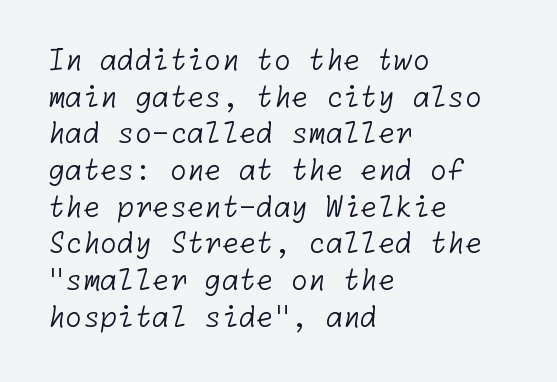
{"serif": "no", "bold": "no", "weight": "light", "width": "normal", "stroke_contrast": "low", "x_height": "medium", "underline": "no", "align": "left", "line_spacing": "normal", "line_spacing_ratio": 1.31, "letter_spacing": "normal", "letter_spacing_em": 0.0, "glyph_px": 28}
